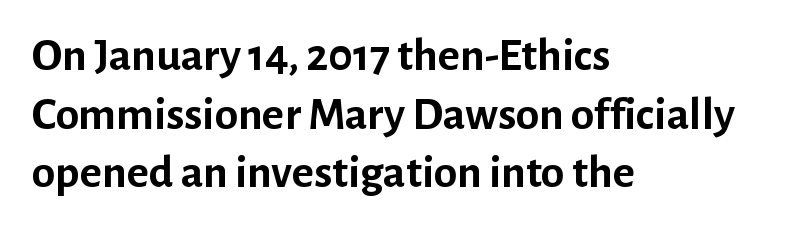
The image shows 47 px semibold sans-serif type, upright; set left-aligned, normal line spacing (1.25x), normal letter spacing, not underlined; low stroke contrast and a medium x-height.
